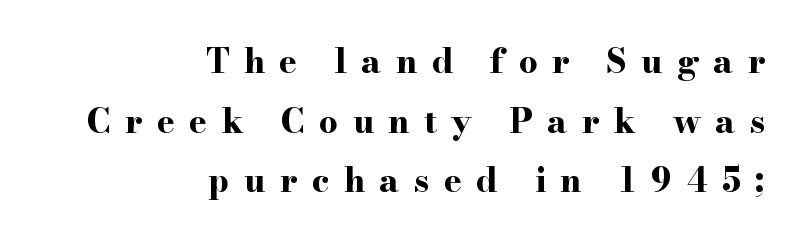
The glyphs are unaccompanied by any horizontal stroke below them. Compared with an ordinary text face, these strokes are far heavier — a full bold. If you drew a line through each stem, it would be perfectly vertical. Note the varied advance widths — an 'i' is clearly narrower than an 'm'.
